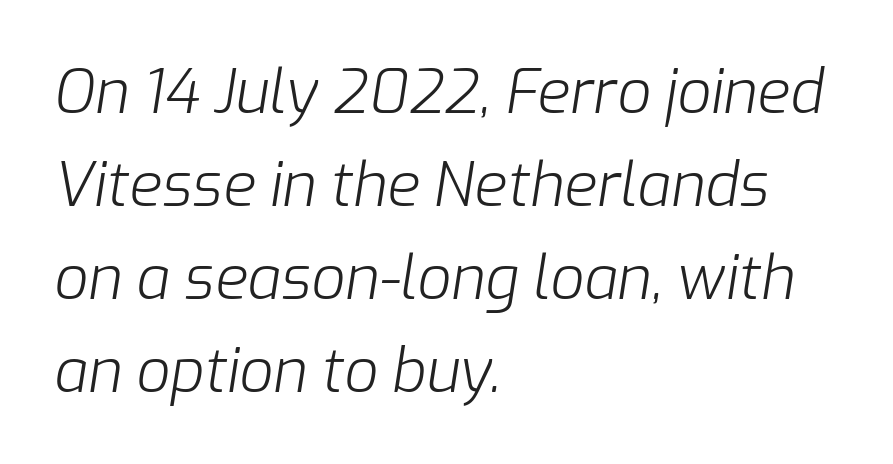
Casual observation: everything's shoved over to the left. Varying glyph widths throughout — classic text-font behaviour. Does extra space separate the letters? No, they use regular spacing. Check under the words: just untouched page.
